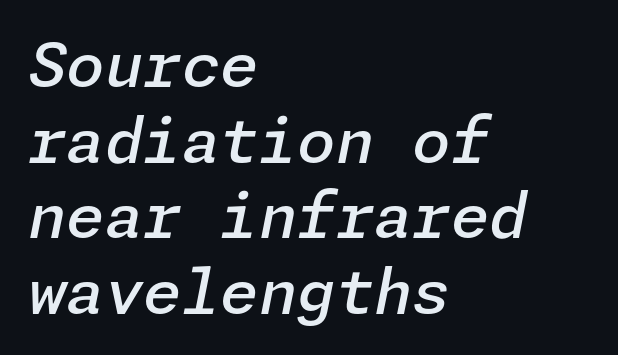
The strip under each line holds only bare page. Emphasis-style slanted type is in use. The text block is weighted toward the left margin, trailing off unevenly rightward. The characters look somewhat weighty, a semibold short of true bold. Tracking value appears to be zero — textbook default spacing.
